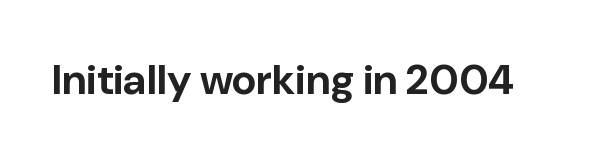
Clear beneath every line of the passage. What kind of face is this? One without serifs — a sans. Is the type bold? Yes — the strokes are clearly thick and heavy. Think of a printed novel: that variable character pitch is what you see here. The specimen reads as upright at a glance.
